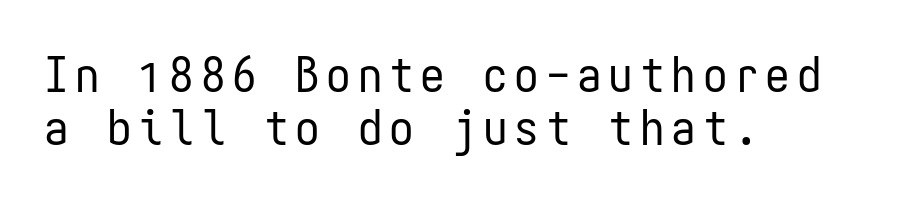
The image shows 49 px regular-weight, condensed sans-serif type, upright, monospaced; set left-aligned, tight line spacing (1.08x), not underlined; low stroke contrast and a medium x-height.
